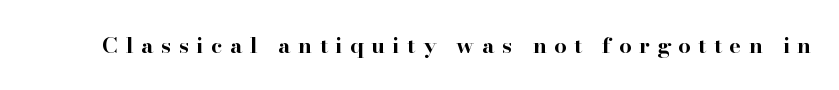
{"italic": "no", "bold": "yes", "underline": "no", "letter_spacing": "wide", "letter_spacing_em": 0.34, "glyph_px": 22}
